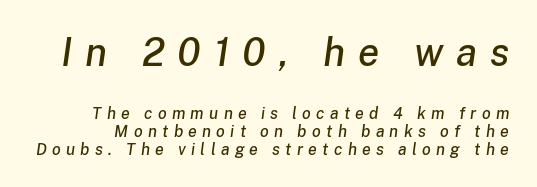
The image shows 39 px text type, italic (leaning right); set tight line spacing (1.12x), unusually wide letter spacing (+0.33 em), not underlined; the first (top) block is 2.44x larger; low stroke contrast and a medium x-height.
